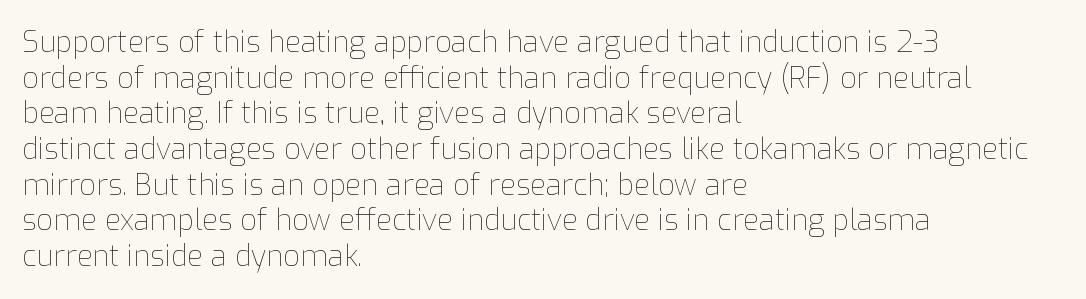
The image shows 29 px thin type, upright; set left-aligned, line spacing 1.23x, normal letter spacing, not underlined; low stroke contrast and a medium x-height.
